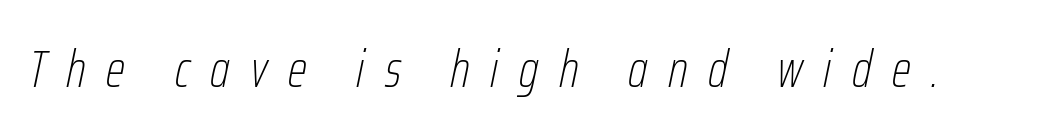
The weight tops out at a normal text grade. Here the designer chose a conventional face with non-uniform glyph widths. Any mark beneath the type? The region is blank. Caption: expanded tracking, letters set apart.
